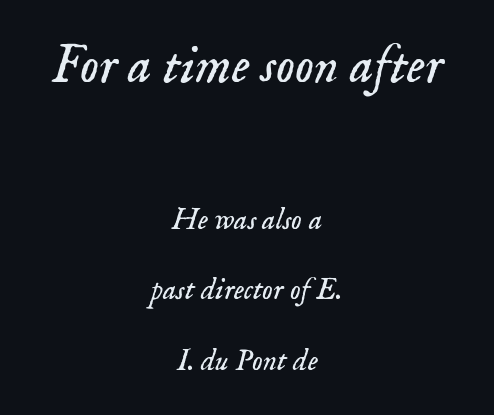
{"serif": "yes", "italic": "yes", "lean": "right", "slant_degrees": 18, "bold": "no", "weight": "light", "width": "normal", "stroke_contrast": "low", "x_height": "small", "monospaced": "no", "underline": "no", "align": "center", "line_spacing": "loose", "line_spacing_ratio": 2.35, "letter_spacing": "normal", "letter_spacing_em": 0.0, "larger_block": "first", "size_ratio": 1.77, "glyph_px": 53}
